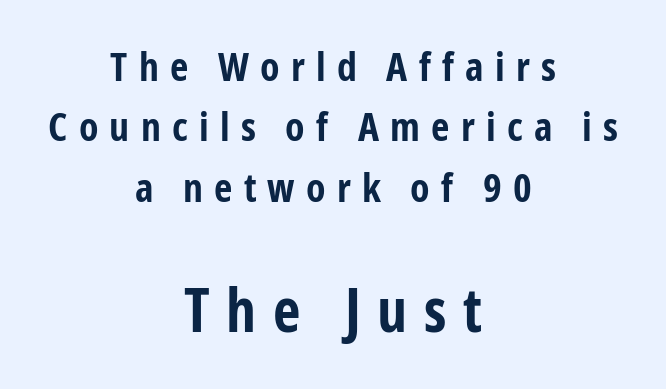
{"serif": "no", "italic": "no", "bold": "yes", "weight": "bold", "width": "condensed", "stroke_contrast": "low", "x_height": "medium", "monospaced": "no", "underline": "no", "align": "center", "line_spacing": "normal", "line_spacing_ratio": 1.51, "letter_spacing": "wide", "letter_spacing_em": 0.28, "larger_block": "second", "size_ratio": 1.5, "glyph_px": 60}
